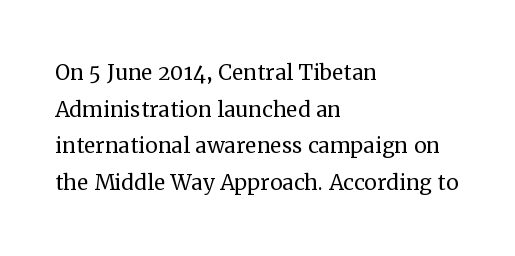
Q: Is the text bold? A: No.
Q: Is the text italic (slanted)? A: No, it is upright.
Q: Is the typeface a serif or a sans-serif typeface? A: Serif.
Q: Is the text underlined? A: No.
Q: How is the paragraph aligned? A: Left-aligned.
Q: Is the spacing between letters normal or unusually wide? A: Normal.
Q: Is the spacing between lines tight, normal or loose? A: Normal.
Q: Width (condensed, normal, or wide)? A: Normal.
Q: Stroke contrast? A: Medium.
Q: x-height? A: Medium.
Q: Monospaced? A: No.
